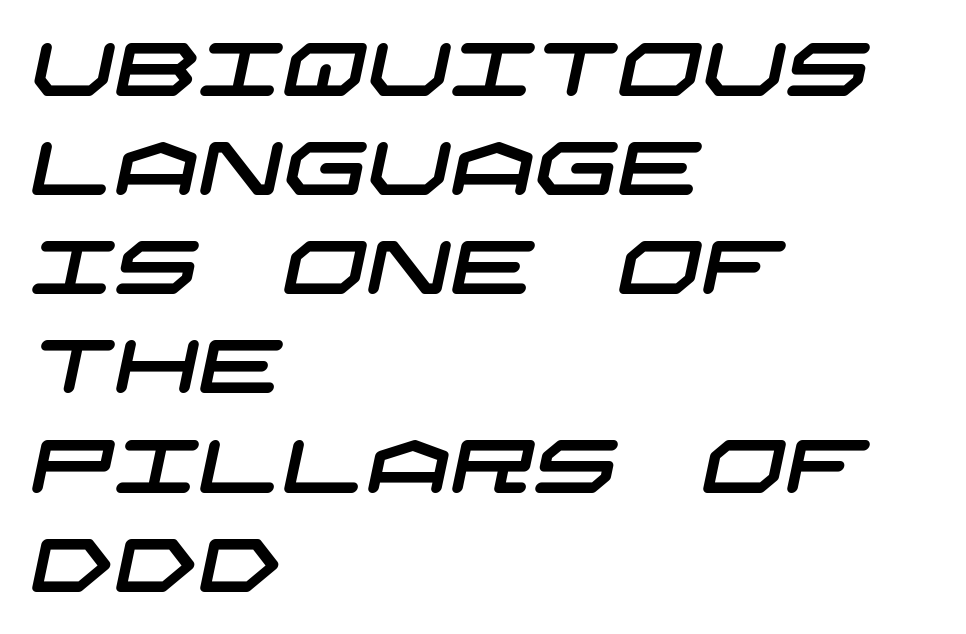
Each line starts at the same left margin while the right side varies. Descender tails drop into unmarked territory. The passage shown stacks its lines at a standard gap. This rendering leaves character spacing at its baseline value. The passage shown is typeset with a sans-serif family.
